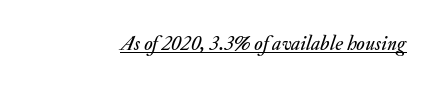
{"italic": "yes", "lean": "right", "slant_degrees": 20, "underline": "yes", "letter_spacing": "normal", "letter_spacing_em": 0.0, "glyph_px": 20}
